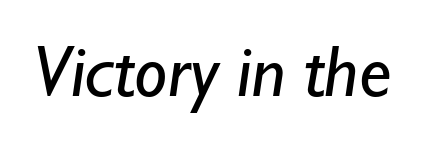
The image shows 74 px regular-weight sans-serif type; set normal letter spacing, not underlined; low stroke contrast and a small x-height.
